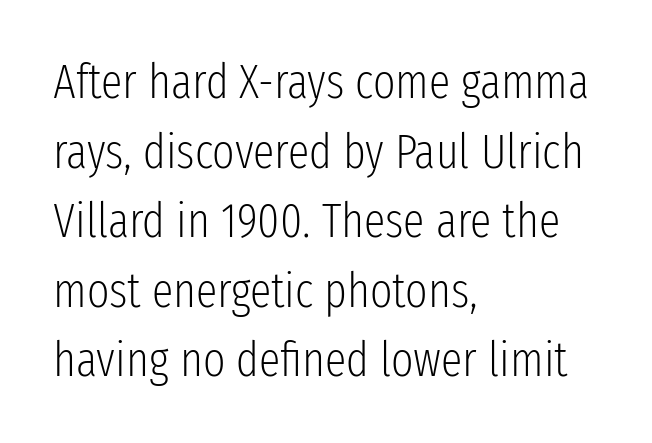
No extra ink here — the face is not bold. Honestly, there is no underline to notice here at all. Character widths vary here, with narrow letters taking less room than wide ones. Leading matches the norm, producing a regular column.
